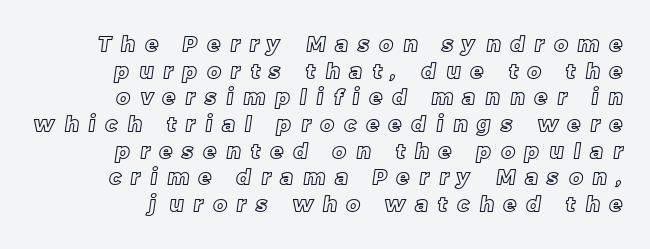
The image shows 21 px text type; set normal line spacing (1.27x), unusually wide letter spacing (+0.48 em), not underlined.
